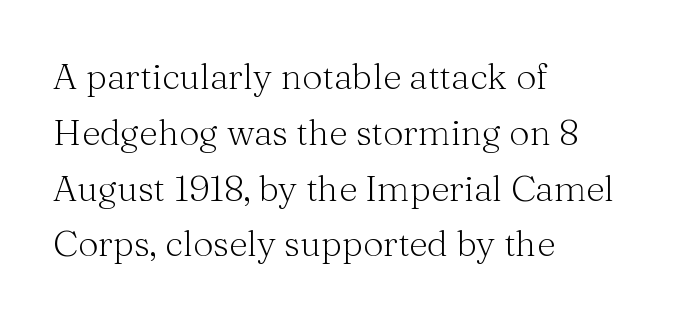
{"serif": "yes", "italic": "no", "bold": "no", "weight": "light", "width": "normal", "stroke_contrast": "medium", "x_height": "medium", "monospaced": "no", "underline": "no", "align": "left", "line_spacing": "normal", "line_spacing_ratio": 1.55, "letter_spacing": "normal", "letter_spacing_em": 0.0, "glyph_px": 36}
